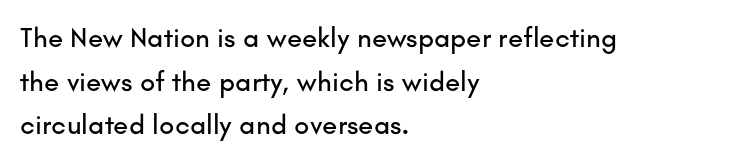
The image shows 28 px sans-serif type, upright; set left-aligned, normal line spacing (1.56x), normal letter spacing, not underlined; low stroke contrast and a small x-height.
